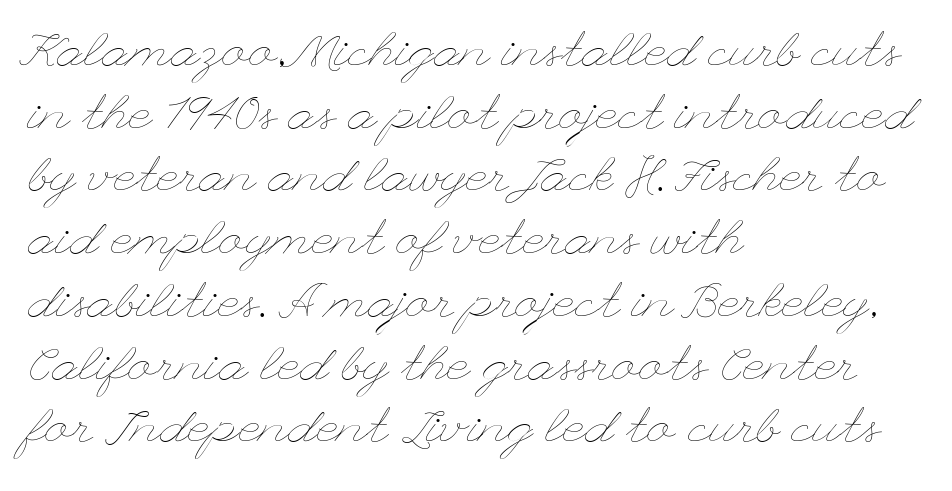
The image shows 49 px thin, wide type; set left-aligned, normal line spacing (1.28x), normal letter spacing, not underlined; low stroke contrast and a small x-height.
